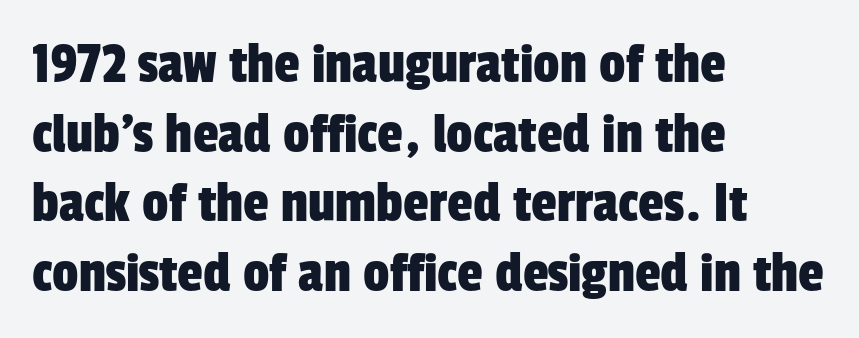
The typesetter chose a ragged-right arrangement here. The rendering shows plain stroke endings on the letterforms — a sans-serif design. A bare baseline throughout the passage. The letters advance in unequal steps, a hallmark of proportional type.
